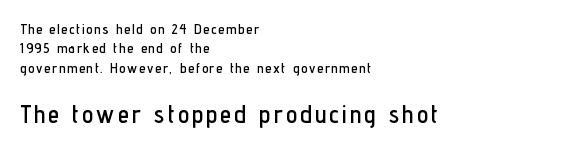
The image shows 25 px text type, upright; set left-aligned, normal line spacing (1.39x), not underlined; the second (bottom) block is 1.79x larger.
